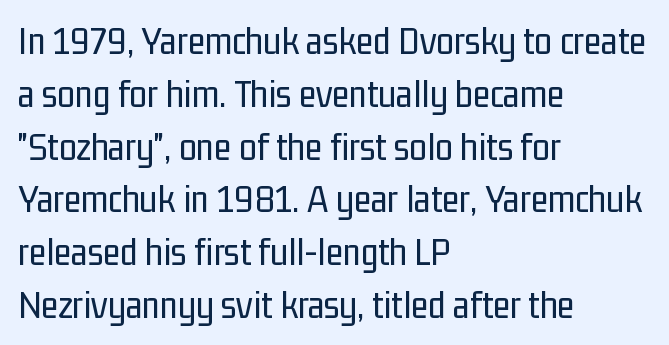
The image shows 40 px regular-weight, condensed sans-serif type, upright; set left-aligned, normal line spacing (1.32x), normal letter spacing, not underlined; low stroke contrast and a medium x-height.
